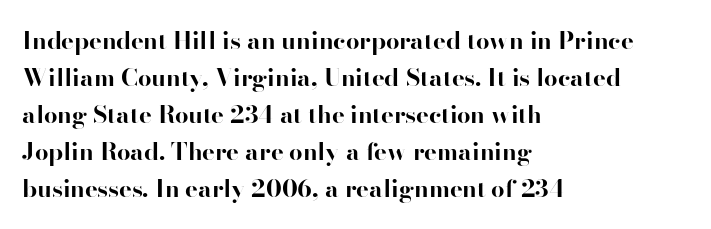
{"italic": "no", "bold": "yes", "underline": "no", "align": "left", "line_spacing": "normal", "line_spacing_ratio": 1.54, "letter_spacing": "normal", "letter_spacing_em": 0.0, "glyph_px": 24}
